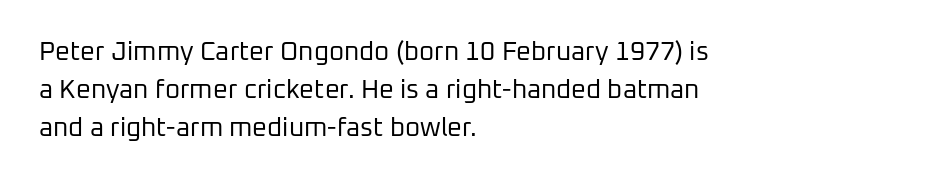
{"italic": "no", "bold": "no", "underline": "no", "align": "left", "line_spacing": "normal", "line_spacing_ratio": 1.46, "letter_spacing": "normal", "letter_spacing_em": 0.0, "glyph_px": 26}
